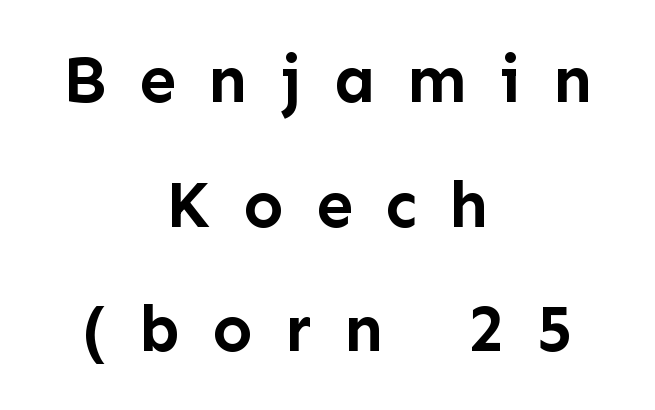
Are there feet on the stems? There aren't — it's a sans. Weight: bold. If you drew a line through each stem, it would be perfectly vertical. The rendering uses natural spacing where letterforms have individual widths.
